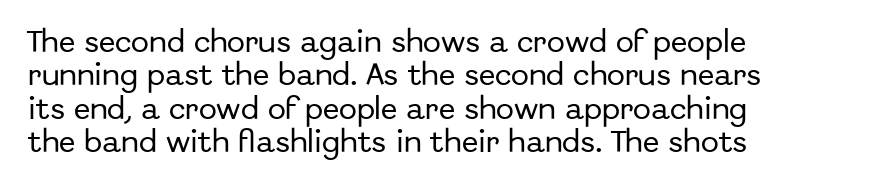
{"italic": "no", "underline": "no", "align": "left", "line_spacing": "normal", "line_spacing_ratio": 1.39, "letter_spacing": "normal", "letter_spacing_em": 0.0, "glyph_px": 24}
